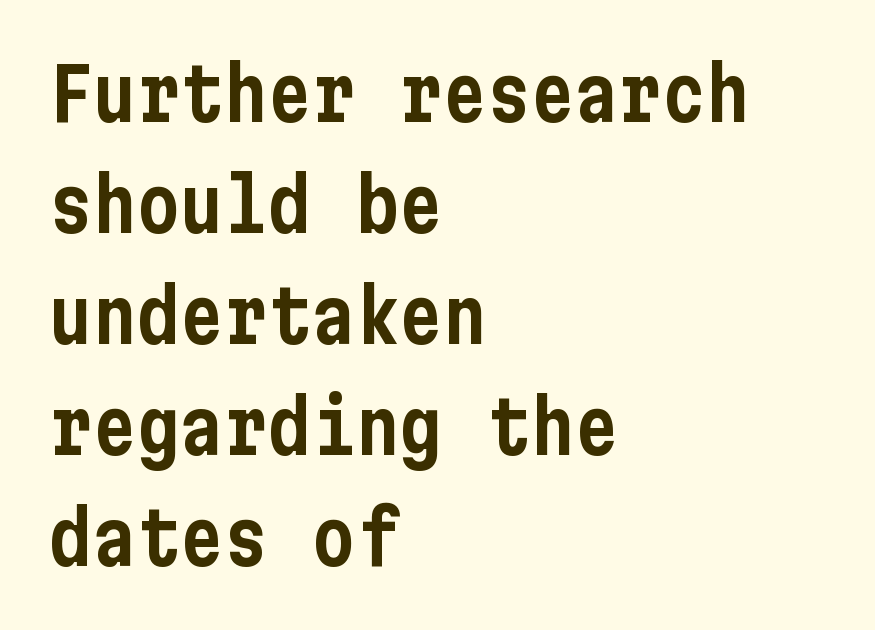
Q: Is the text italic (slanted)? A: No, it is upright.
Q: Is the typeface a serif or a sans-serif typeface? A: Sans-serif.
Q: Is the text underlined? A: No.
Q: How is the paragraph aligned? A: Left-aligned.
Q: Is the spacing between letters normal or unusually wide? A: Normal.
Q: Is the spacing between lines tight, normal or loose? A: Normal.
Q: Width (condensed, normal, or wide)? A: Condensed.
Q: Stroke contrast? A: Low.
Q: x-height? A: Medium.
